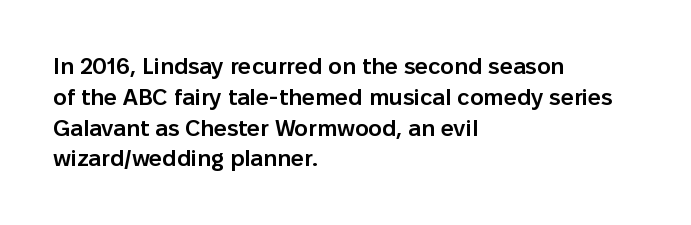
Whoever set this chose a conventional vertical rhythm. There is no visible air inserted between adjacent glyphs. Where is the straight margin? On the left. Type without underlining. The specimen reads as upright at a glance. The typesetting leans somewhat heavy: a semibold.
